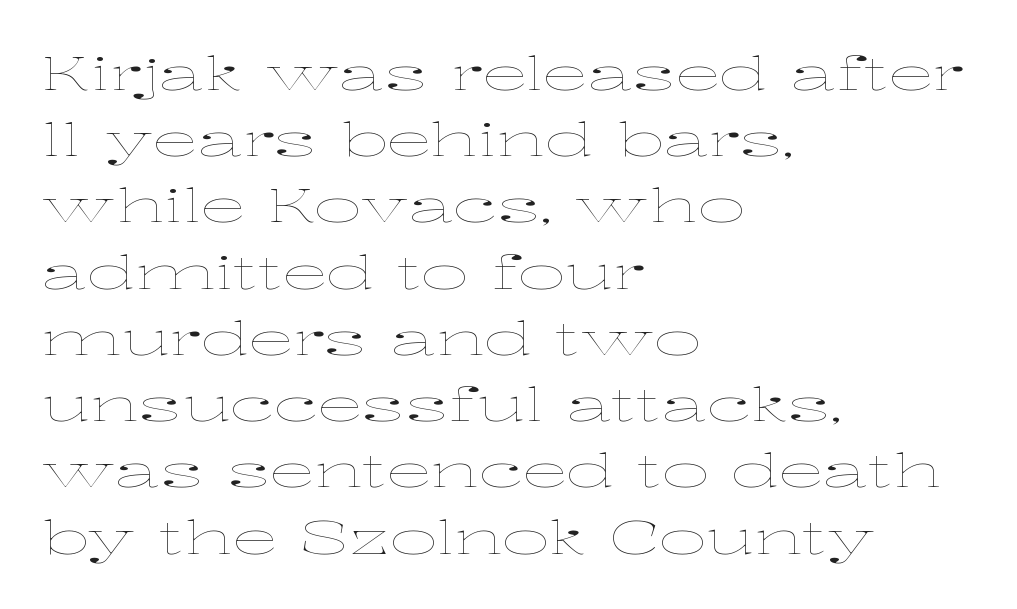
{"italic": "no", "bold": "no", "weight": "thin", "width": "wide", "stroke_contrast": "low", "x_height": "medium", "monospaced": "no", "underline": "no", "align": "left", "line_spacing": "normal", "line_spacing_ratio": 1.44, "letter_spacing": "normal", "letter_spacing_em": 0.0, "glyph_px": 46}
